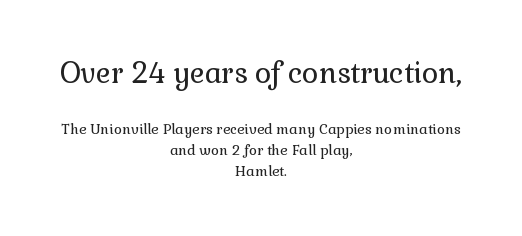
Varying glyph widths throughout — classic text-font behaviour. If you measured baseline to baseline, you'd find a middling distance. Posture: straight, roman, zero tilt. Classification — serif. How are the letters spaced? Ordinarily, with no added tracking. The more generous point size was reserved for the upper chunk.
